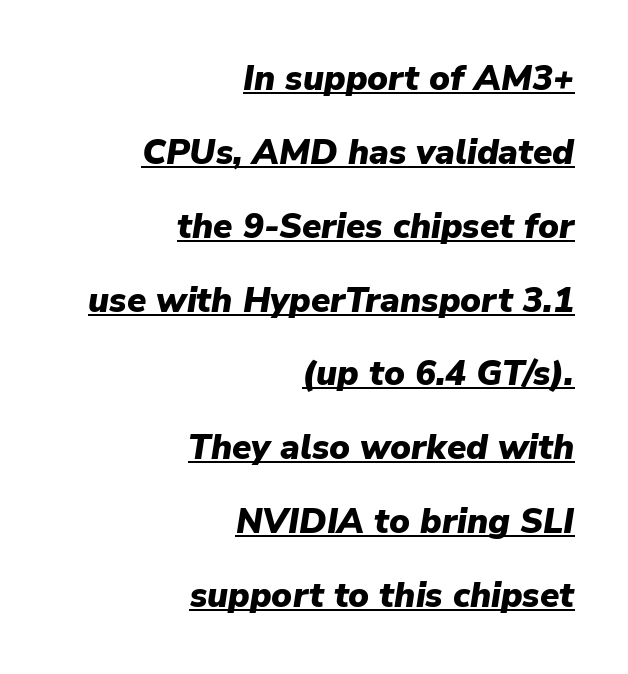
Q: Is the text bold? A: Yes.
Q: Is the text italic (slanted)? A: Yes, it leans right by about 9 degrees.
Q: Is the text underlined? A: Yes.
Q: How is the paragraph aligned? A: Right-aligned.
Q: Is the spacing between letters normal or unusually wide? A: Normal.
Q: Is the spacing between lines tight, normal or loose? A: Loose.
Q: Width (condensed, normal, or wide)? A: Normal.
Q: Stroke contrast? A: Low.
Q: x-height? A: Medium.
Q: Monospaced? A: No.
